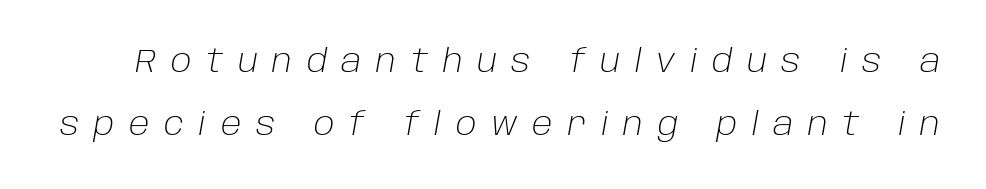
Looks like regular typesetting: each glyph gets only the width it needs. Vertically, the passage feels expansive, rows floating well apart. This reads as an unemphasized weight, regular at the heaviest. Clear beneath every line of the passage. Slant detected: the letters are inclined. Substantial extra tracking has been applied to these lines.
